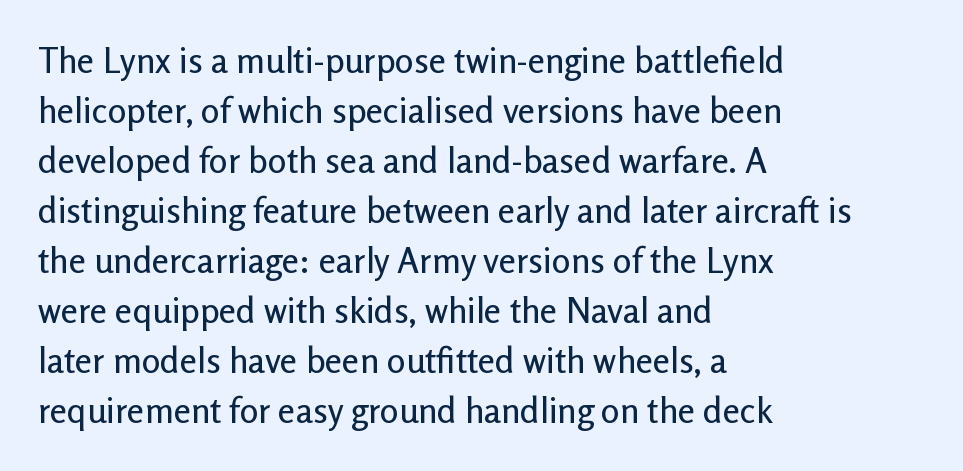
Q: Is the text italic (slanted)? A: No, it is upright.
Q: Is the typeface a serif or a sans-serif typeface? A: Sans-serif.
Q: Is the text underlined? A: No.
Q: How is the paragraph aligned? A: Left-aligned.
Q: Is the spacing between letters normal or unusually wide? A: Normal.
Q: Is the spacing between lines tight, normal or loose? A: Normal.
Q: Width (condensed, normal, or wide)? A: Normal.
Q: Stroke contrast? A: Low.
Q: x-height? A: Medium.
Q: Monospaced? A: No.
